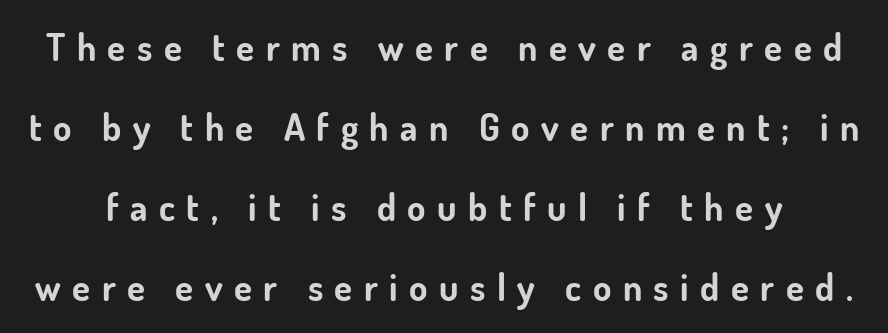
{"serif": "no", "italic": "no", "bold": "yes", "weight": "bold", "width": "normal", "stroke_contrast": "low", "x_height": "small", "monospaced": "no", "underline": "no", "line_spacing": "loose", "line_spacing_ratio": 2.16, "letter_spacing": "wide", "letter_spacing_em": 0.31, "glyph_px": 37}
